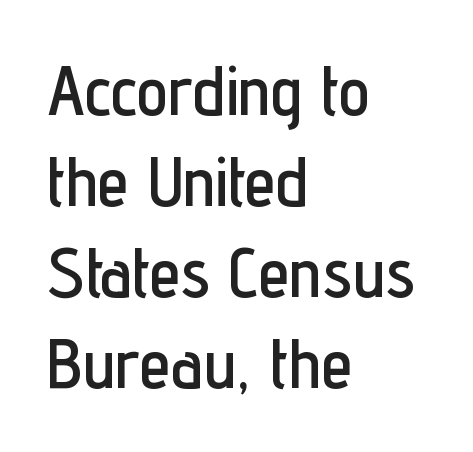
{"serif": "no", "italic": "no", "width": "condensed", "stroke_contrast": "low", "x_height": "medium", "monospaced": "no", "underline": "no", "align": "left", "line_spacing": "normal", "line_spacing_ratio": 1.3, "letter_spacing": "normal", "letter_spacing_em": 0.0, "glyph_px": 70}
